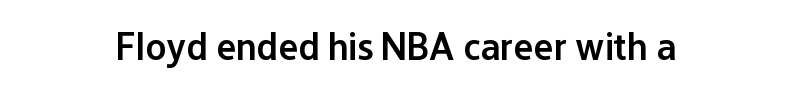
Q: Is the text bold? A: Semi-bold.
Q: Is the text italic (slanted)? A: No, it is upright.
Q: Is the typeface a serif or a sans-serif typeface? A: Sans-serif.
Q: Is the text underlined? A: No.
Q: Is the spacing between letters normal or unusually wide? A: Normal.
Q: Width (condensed, normal, or wide)? A: Normal.
Q: Stroke contrast? A: Low.
Q: x-height? A: Medium.
Q: Monospaced? A: No.
